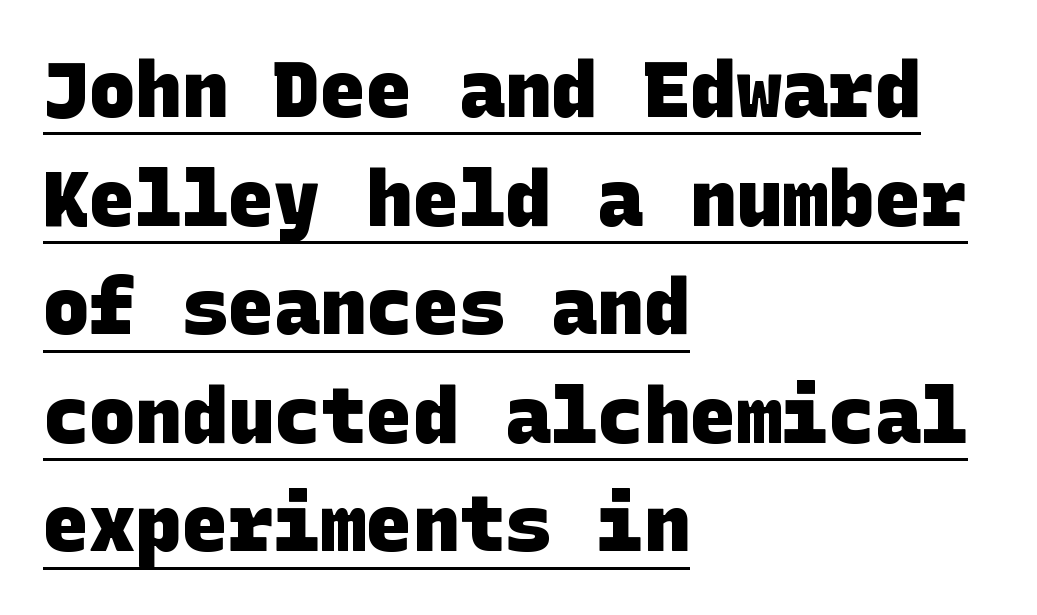
Q: Is the text bold? A: Yes.
Q: Is the typeface a serif or a sans-serif typeface? A: Sans-serif.
Q: Is the text underlined? A: Yes.
Q: How is the paragraph aligned? A: Left-aligned.
Q: Is the spacing between letters normal or unusually wide? A: Normal.
Q: Is the spacing between lines tight, normal or loose? A: Normal.
Q: Width (condensed, normal, or wide)? A: Normal.
Q: Stroke contrast? A: Low.
Q: x-height? A: Large.
